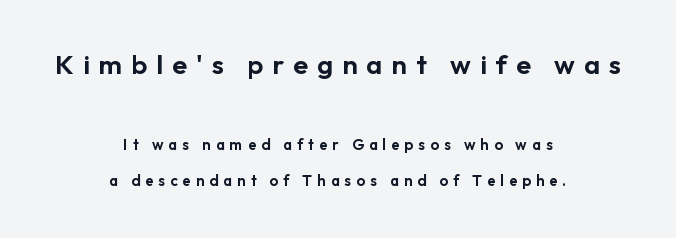
Q: Is the text italic (slanted)? A: No, it is upright.
Q: Is the text underlined? A: No.
Q: How is the paragraph aligned? A: Centered.
Q: Is the spacing between letters normal or unusually wide? A: Unusually wide.
Q: Is the spacing between lines tight, normal or loose? A: Loose.
Q: Which block of text is set in a larger size, the first (top) or the second (bottom)? A: The first (top) one.
